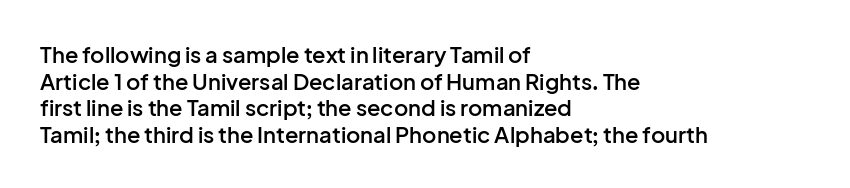
{"italic": "no", "bold": "semi", "underline": "no", "align": "left", "line_spacing_ratio": 1.21, "letter_spacing": "normal", "letter_spacing_em": 0.0, "glyph_px": 22}
